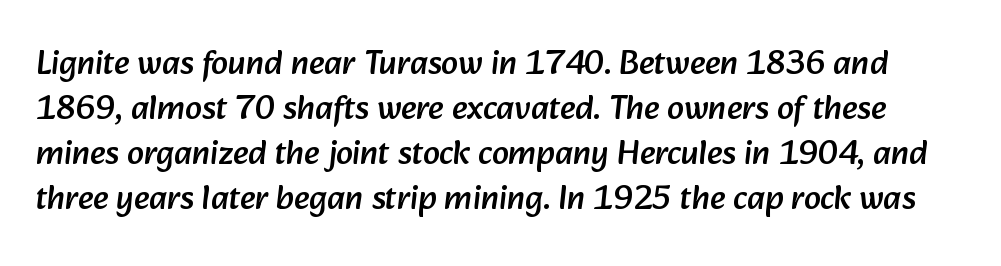
Q: Is the typeface a serif or a sans-serif typeface? A: Sans-serif.
Q: Is the text underlined? A: No.
Q: Is the spacing between letters normal or unusually wide? A: Normal.
Q: Is the spacing between lines tight, normal or loose? A: Normal.
Q: Width (condensed, normal, or wide)? A: Normal.
Q: Stroke contrast? A: Low.
Q: x-height? A: Medium.
Q: Monospaced? A: No.
